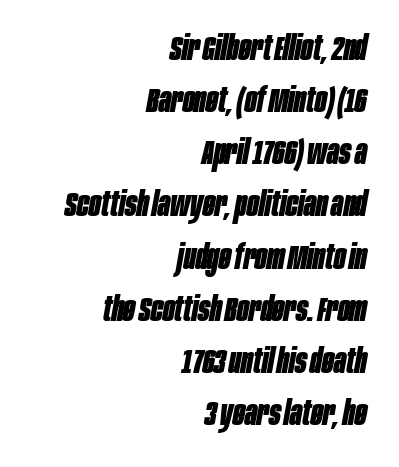
{"italic": "yes", "lean": "right", "slant_degrees": 10, "bold": "yes", "weight": "bold", "width": "condensed", "stroke_contrast": "low", "x_height": "large", "monospaced": "no", "underline": "no", "align": "right", "line_spacing": "normal", "line_spacing_ratio": 1.49, "letter_spacing": "normal", "letter_spacing_em": 0.0, "glyph_px": 35}
